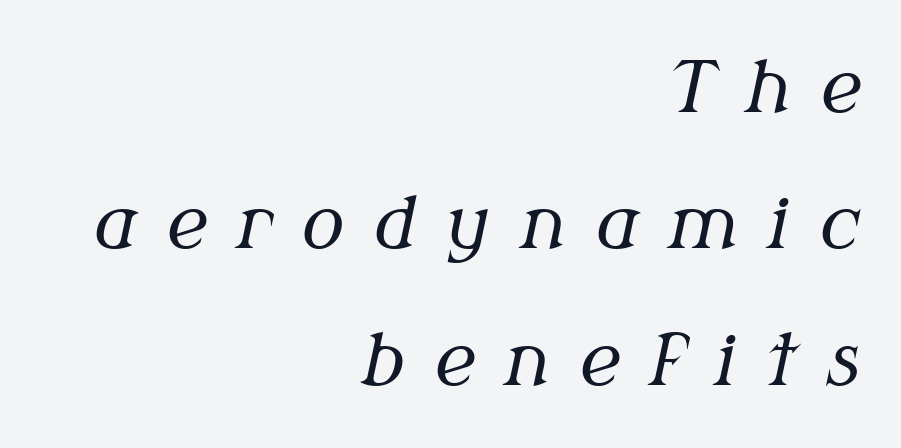
The image shows 71 px regular-weight serif type, italic (leaning right); set right-aligned, loose line spacing (1.92x), unusually wide letter spacing (+0.42 em), not underlined; medium stroke contrast and a medium x-height.
